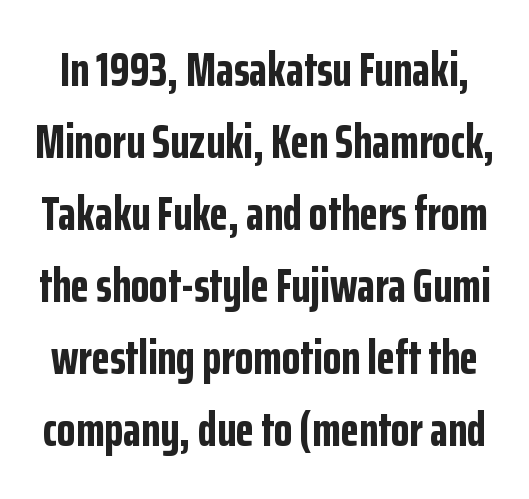
{"serif": "no", "italic": "no", "bold": "yes", "weight": "bold", "width": "condensed", "stroke_contrast": "low", "x_height": "medium", "monospaced": "no", "underline": "no", "line_spacing": "normal", "line_spacing_ratio": 1.5, "letter_spacing": "normal", "letter_spacing_em": 0.0, "glyph_px": 48}
